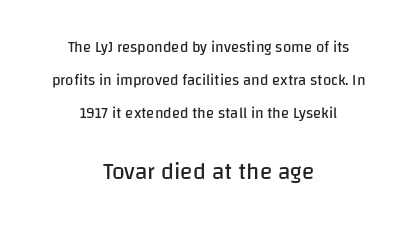
{"italic": "no", "bold": "no", "underline": "no", "align": "center", "line_spacing": "loose", "line_spacing_ratio": 2.19, "letter_spacing": "normal", "letter_spacing_em": 0.0, "larger_block": "second", "size_ratio": 1.53, "glyph_px": 23}
